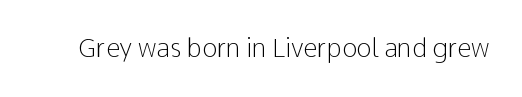
The rendering keeps characters at their native spacing. The font sits on the lighter half of the weight spectrum, regular included. Quick note: underline off. Is there any slant? The stems are plumb.
